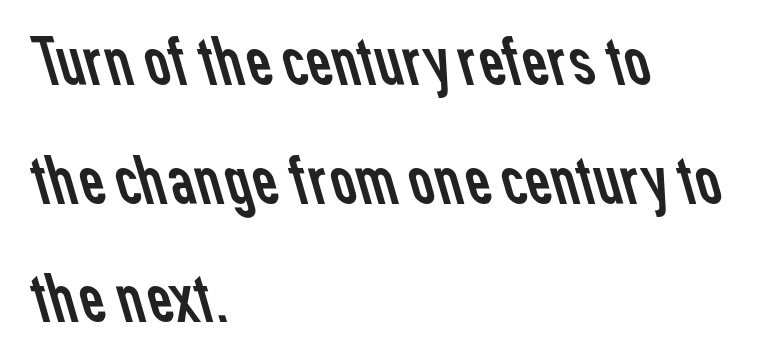
{"serif": "no", "bold": "no", "weight": "regular", "width": "normal", "stroke_contrast": "low", "x_height": "medium", "monospaced": "no", "underline": "no", "align": "left", "line_spacing": "normal", "line_spacing_ratio": 1.67, "letter_spacing": "normal", "letter_spacing_em": 0.0, "glyph_px": 71}
